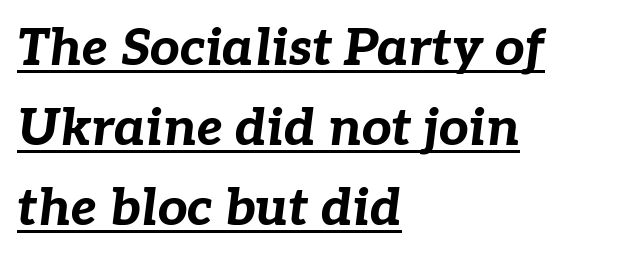
{"italic": "yes", "lean": "right", "slant_degrees": 7, "bold": "yes", "weight": "bold", "width": "normal", "stroke_contrast": "low", "x_height": "medium", "monospaced": "no", "underline": "yes", "align": "left", "line_spacing": "normal", "line_spacing_ratio": 1.54, "letter_spacing": "normal", "letter_spacing_em": 0.0, "glyph_px": 52}
